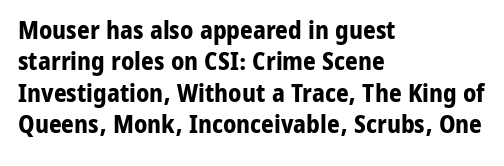
The image shows 25 px bold type, upright; set left-aligned, normal line spacing (1.26x), normal letter spacing, not underlined.
